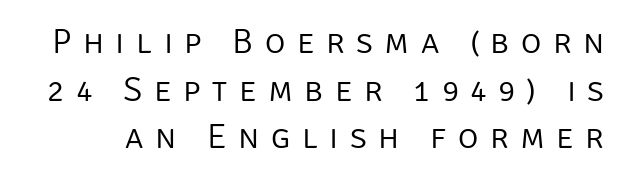
Q: Is the text bold? A: No.
Q: Is the text italic (slanted)? A: No, it is upright.
Q: Is the typeface a serif or a sans-serif typeface? A: Sans-serif.
Q: Is the text underlined? A: No.
Q: Is the spacing between letters normal or unusually wide? A: Unusually wide.
Q: Is the spacing between lines tight, normal or loose? A: Normal.
Q: Width (condensed, normal, or wide)? A: Normal.
Q: Stroke contrast? A: Low.
Q: x-height? A: Large.
Q: Monospaced? A: No.
